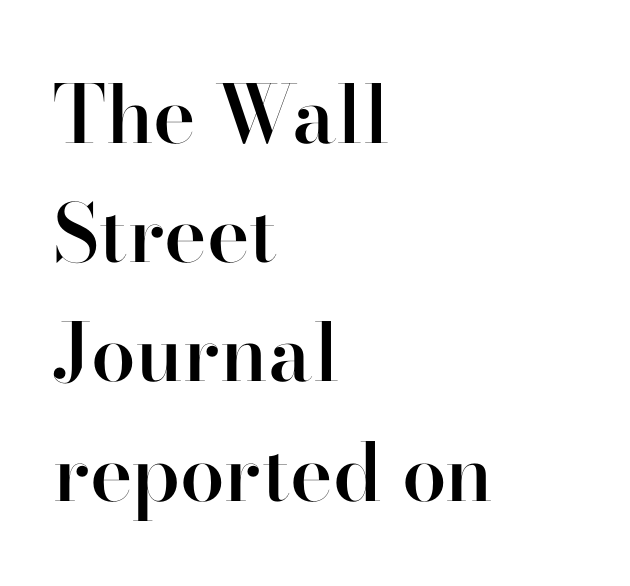
Q: Is the text bold? A: Semi-bold.
Q: Is the text italic (slanted)? A: No, it is upright.
Q: Is the typeface a serif or a sans-serif typeface? A: Serif.
Q: Is the text underlined? A: No.
Q: How is the paragraph aligned? A: Left-aligned.
Q: Is the spacing between letters normal or unusually wide? A: Normal.
Q: Is the spacing between lines tight, normal or loose? A: Normal.
Q: Width (condensed, normal, or wide)? A: Normal.
Q: Stroke contrast? A: High.
Q: x-height? A: Small.
Q: Monospaced? A: No.
